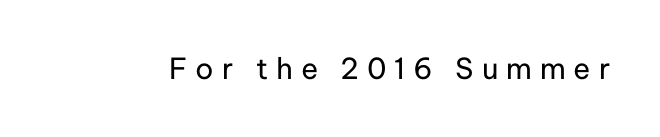
The image shows 29 px regular-weight sans-serif type, upright; set unusually wide letter spacing (+0.27 em), not underlined; low stroke contrast and a medium x-height.
